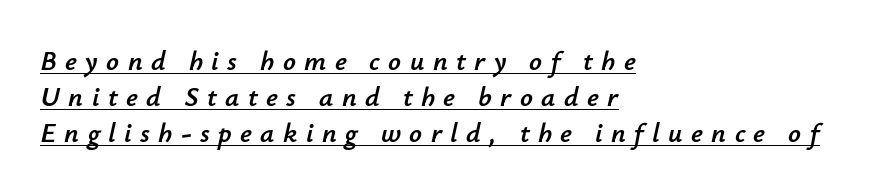
Q: Is the text italic (slanted)? A: Yes, it leans right by about 12 degrees.
Q: Is the text underlined? A: Yes.
Q: How is the paragraph aligned? A: Left-aligned.
Q: Is the spacing between letters normal or unusually wide? A: Unusually wide.
Q: Is the spacing between lines tight, normal or loose? A: Normal.
Q: Width (condensed, normal, or wide)? A: Normal.
Q: Stroke contrast? A: Low.
Q: x-height? A: Small.
Q: Monospaced? A: No.
